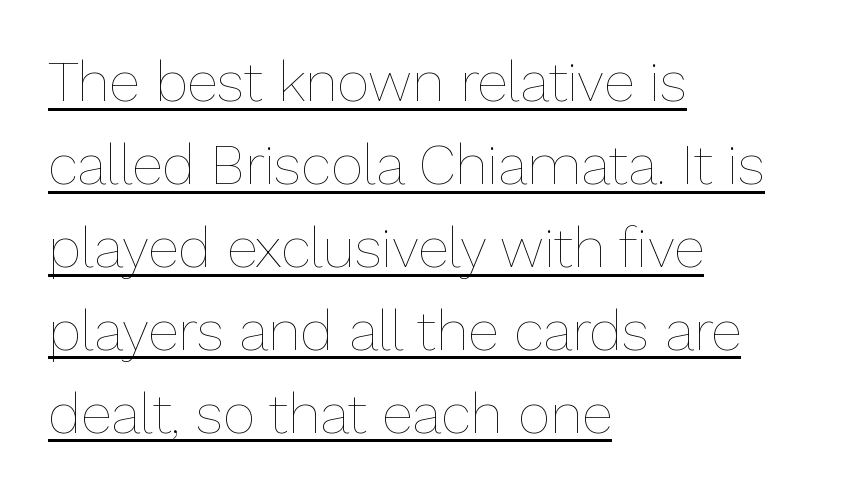
Leftover space on each line is placed entirely after the last word. Regular leading. Between one letter and the next there's only the usual sliver of space. Nope, not italic — everything's standing straight. Think of a printed novel: that variable character pitch is what you see here.
